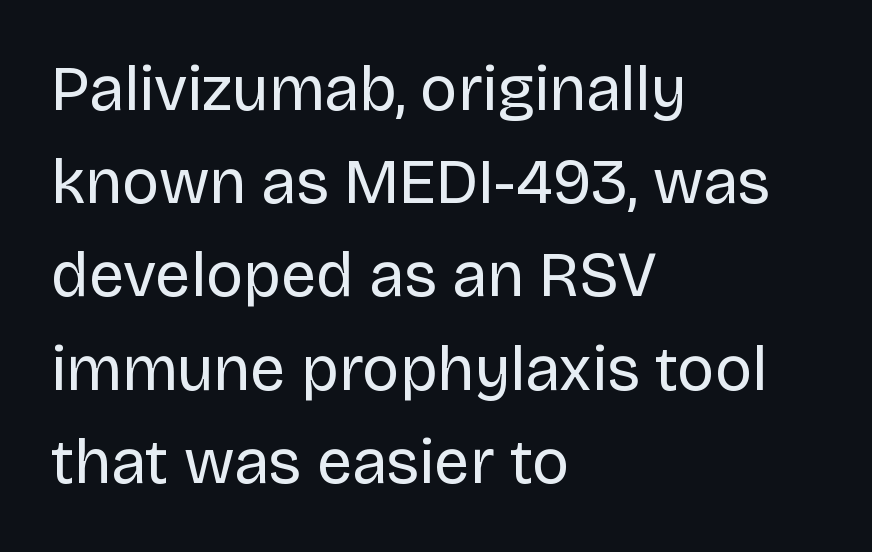
Q: Is the text bold? A: No.
Q: Is the text italic (slanted)? A: No, it is upright.
Q: Is the typeface a serif or a sans-serif typeface? A: Sans-serif.
Q: Is the text underlined? A: No.
Q: How is the paragraph aligned? A: Left-aligned.
Q: Is the spacing between letters normal or unusually wide? A: Normal.
Q: Is the spacing between lines tight, normal or loose? A: Normal.
Q: Width (condensed, normal, or wide)? A: Normal.
Q: Stroke contrast? A: Low.
Q: x-height? A: Large.
Q: Monospaced? A: No.
